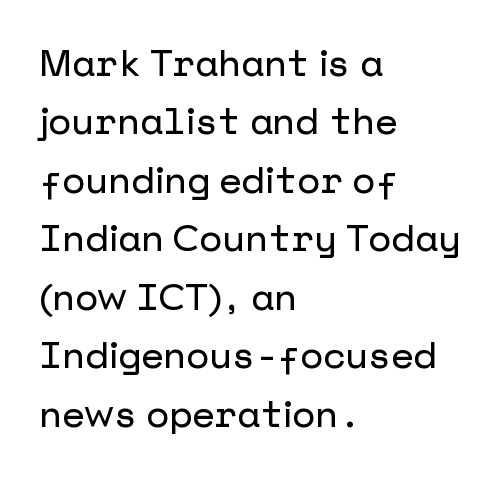
Q: Is the text italic (slanted)? A: No, it is upright.
Q: Is the typeface a serif or a sans-serif typeface? A: Sans-serif.
Q: Is the text underlined? A: No.
Q: How is the paragraph aligned? A: Left-aligned.
Q: Is the spacing between letters normal or unusually wide? A: Normal.
Q: Is the spacing between lines tight, normal or loose? A: Normal.
Q: Width (condensed, normal, or wide)? A: Normal.
Q: Stroke contrast? A: Low.
Q: x-height? A: Medium.
